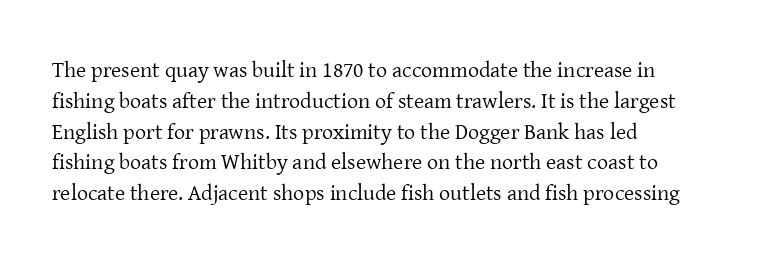
{"italic": "no", "bold": "no", "underline": "no", "align": "left", "line_spacing": "normal", "line_spacing_ratio": 1.4, "letter_spacing": "normal", "letter_spacing_em": 0.0, "glyph_px": 22}
